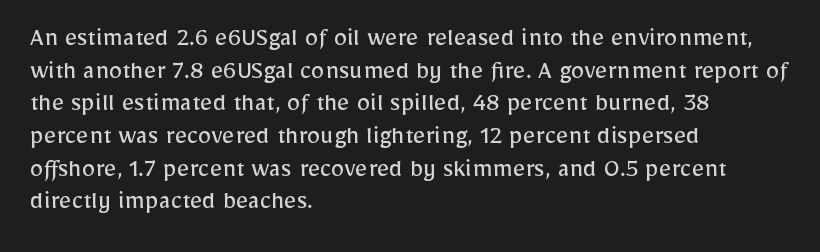
The image shows 27 px text type, upright; set left-aligned, line spacing 1.21x, normal letter spacing, not underlined.
